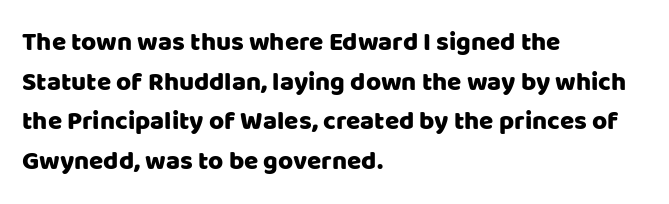
The image shows 26 px text type, upright; set left-aligned, normal line spacing (1.52x), normal letter spacing, not underlined.
